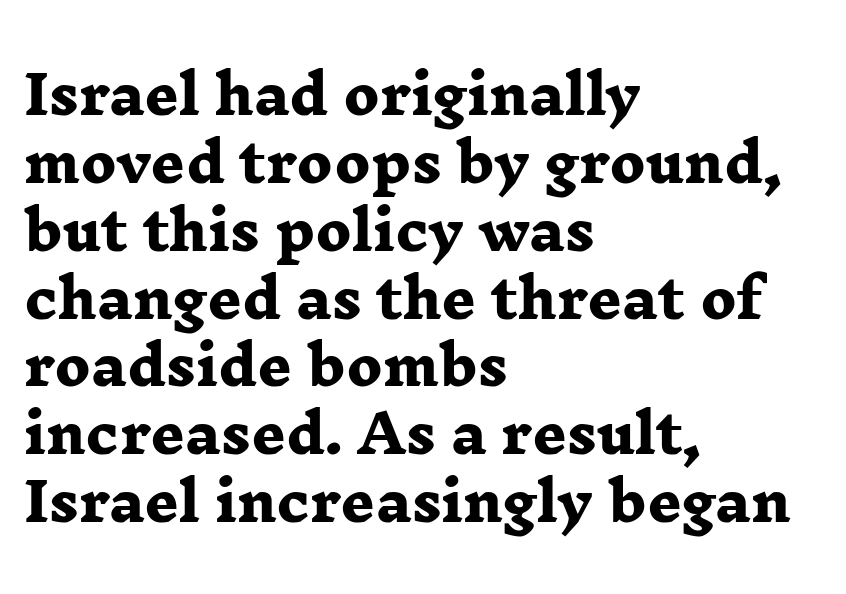
Nothing unusual about the tracking: characters are spaced as the font intends. Proportional: the letters do not fall into vertical columns. This rendering uses left alignment, leaving the right contour irregular. What kind of face is this? One with serifs. Beneath every word, the page is bare. Summary of vertical rhythm: regular, with standard interline spacing.
